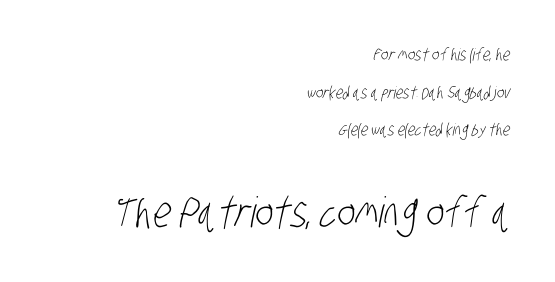
{"serif": "no", "bold": "no", "weight": "light", "width": "condensed", "stroke_contrast": "low", "x_height": "large", "monospaced": "no", "underline": "no", "align": "right", "line_spacing": "loose", "line_spacing_ratio": 2.21, "letter_spacing": "normal", "letter_spacing_em": 0.0, "larger_block": "second", "size_ratio": 2.47, "glyph_px": 42}
